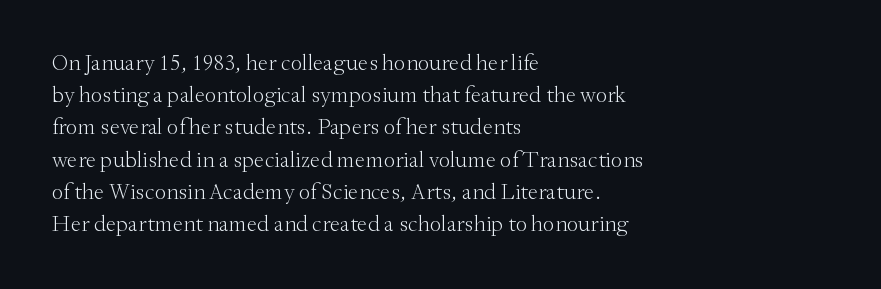
Regarding leading, the lines here are spaced in the standard way. The setting favours the left margin, as ordinary paragraphs usually do. The typeface has the unassuming heft of standard copy or less. The tracking reads as untouched default to a designer's eye. Type without underlining. Vertical strokes here are truly vertical.
